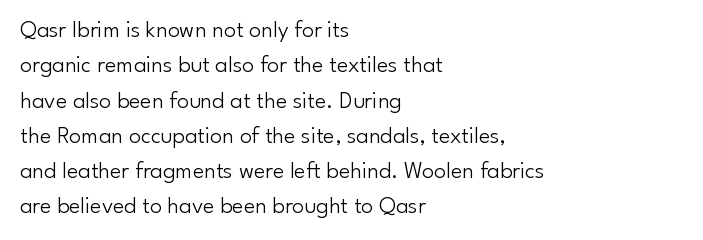
Q: Is the text bold? A: No.
Q: Is the text italic (slanted)? A: No, it is upright.
Q: Is the text underlined? A: No.
Q: How is the paragraph aligned? A: Left-aligned.
Q: Is the spacing between letters normal or unusually wide? A: Normal.
Q: Is the spacing between lines tight, normal or loose? A: Normal.
